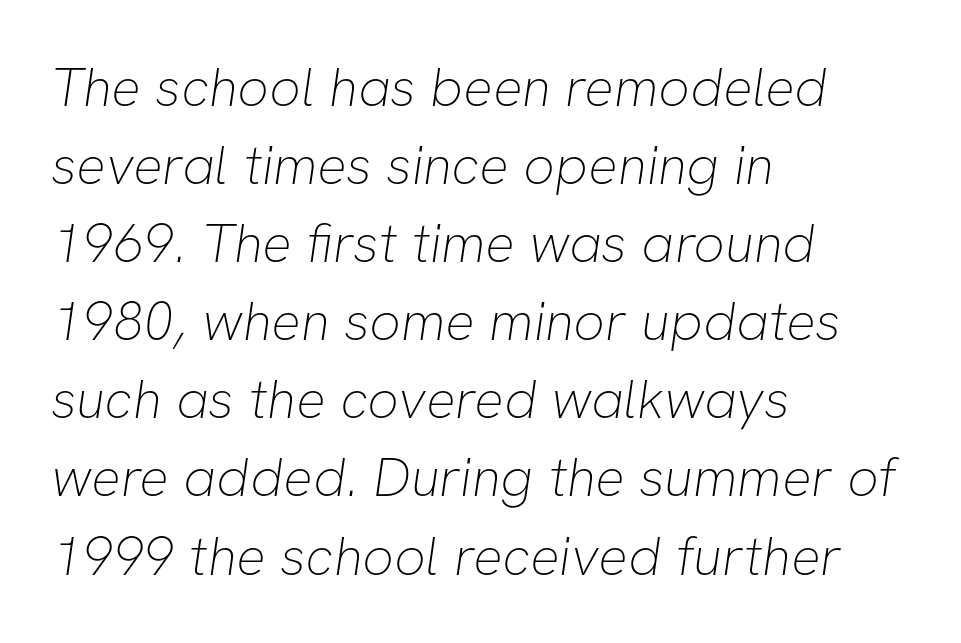
The image shows 55 px thin sans-serif type; set left-aligned, normal line spacing (1.42x), normal letter spacing, not underlined; low stroke contrast and a medium x-height.
